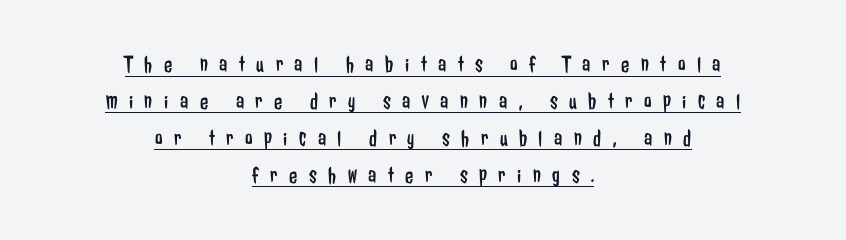
Q: Is the text bold? A: No.
Q: Is the text italic (slanted)? A: No, it is upright.
Q: Is the text underlined? A: Yes.
Q: How is the paragraph aligned? A: Centered.
Q: Is the spacing between letters normal or unusually wide? A: Unusually wide.
Q: Is the spacing between lines tight, normal or loose? A: Normal.
